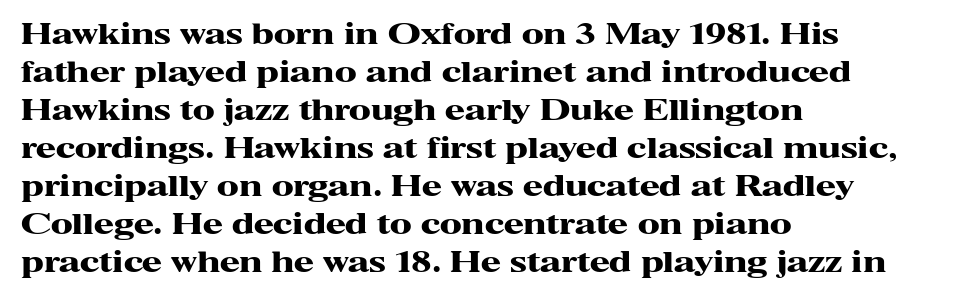
{"serif": "yes", "italic": "no", "bold": "yes", "weight": "heavy", "width": "wide", "stroke_contrast": "high", "x_height": "medium", "monospaced": "no", "underline": "no", "align": "left", "line_spacing": "normal", "line_spacing_ratio": 1.31, "letter_spacing": "normal", "letter_spacing_em": 0.0, "glyph_px": 29}
